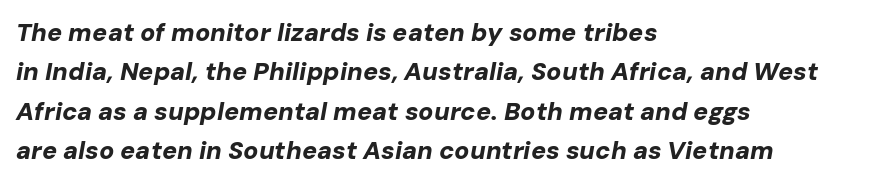
{"italic": "yes", "lean": "right", "slant_degrees": 10, "bold": "yes", "underline": "no", "align": "left", "line_spacing": "normal", "line_spacing_ratio": 1.58, "letter_spacing": "normal", "letter_spacing_em": 0.0, "glyph_px": 25}
